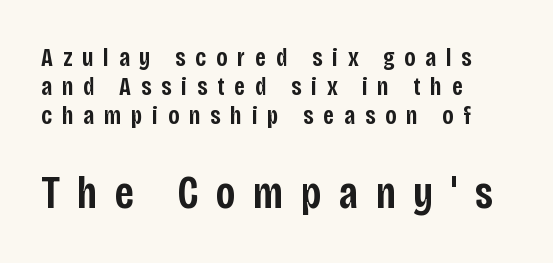
Q: Is the text bold? A: Semi-bold.
Q: Is the text italic (slanted)? A: No, it is upright.
Q: Is the typeface a serif or a sans-serif typeface? A: Sans-serif.
Q: Is the text underlined? A: No.
Q: How is the paragraph aligned? A: Left-aligned.
Q: Is the spacing between letters normal or unusually wide? A: Unusually wide.
Q: Is the spacing between lines tight, normal or loose? A: Tight.
Q: Which block of text is set in a larger size, the first (top) or the second (bottom)? A: The second (bottom) one.
Q: Width (condensed, normal, or wide)? A: Condensed.
Q: Stroke contrast? A: Low.
Q: x-height? A: Large.
Q: Monospaced? A: No.
